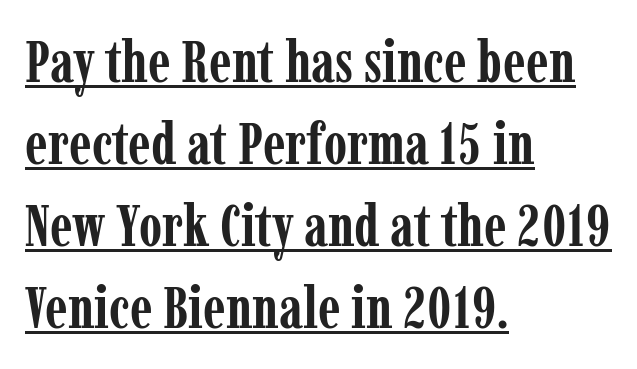
Q: Is the text bold? A: Yes.
Q: Is the text italic (slanted)? A: No, it is upright.
Q: Is the typeface a serif or a sans-serif typeface? A: Serif.
Q: Is the text underlined? A: Yes.
Q: How is the paragraph aligned? A: Left-aligned.
Q: Is the spacing between letters normal or unusually wide? A: Normal.
Q: Is the spacing between lines tight, normal or loose? A: Normal.
Q: Width (condensed, normal, or wide)? A: Condensed.
Q: Stroke contrast? A: Low.
Q: x-height? A: Medium.
Q: Monospaced? A: No.
